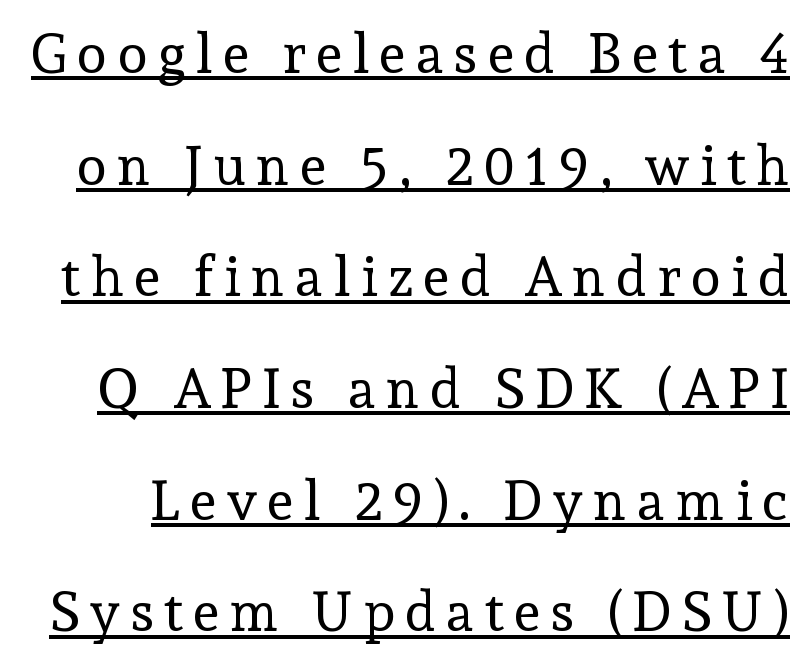
The font sits on the lighter half of the weight spectrum, regular included. The text was rendered using a seriffed face with decorative stroke endings. The glyphs are accompanied by a horizontal stroke just below them. You can tell it's not italic because the verticals are truly vertical.
